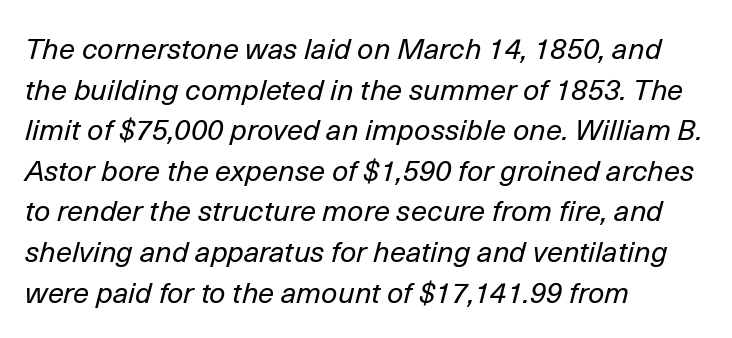
The image shows 29 px regular-weight type, italic (leaning right); set left-aligned, normal line spacing (1.4x), normal letter spacing, not underlined; low stroke contrast and a medium x-height.
